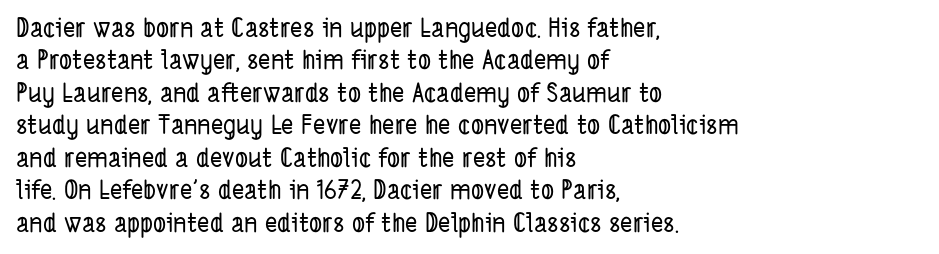
Tracking here is standard; glyphs follow each other at the usual distance. Check the space under the baseline: it is left empty. The lines in this sample share a left origin and differ only in where they stop. Horizontal bands of white between lines are of average thickness.
